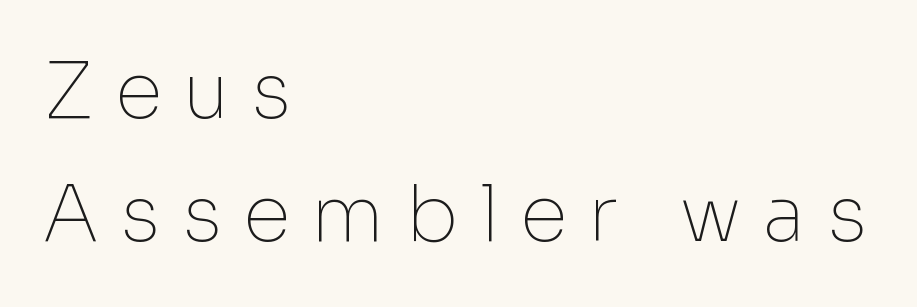
{"serif": "no", "italic": "no", "bold": "no", "weight": "thin", "width": "normal", "stroke_contrast": "low", "x_height": "medium", "monospaced": "no", "underline": "no", "align": "left", "line_spacing": "normal", "line_spacing_ratio": 1.58, "letter_spacing": "wide", "letter_spacing_em": 0.27, "glyph_px": 78}
